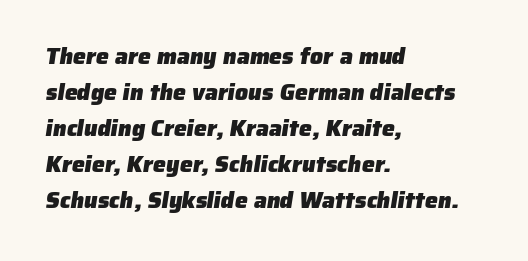
{"bold": "yes", "underline": "no", "align": "left", "line_spacing": "normal", "line_spacing_ratio": 1.57, "letter_spacing": "normal", "letter_spacing_em": 0.0, "glyph_px": 23}
